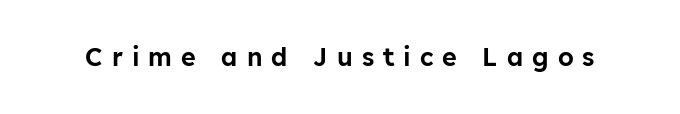
{"italic": "no", "underline": "no", "letter_spacing": "wide", "letter_spacing_em": 0.36, "glyph_px": 25}
